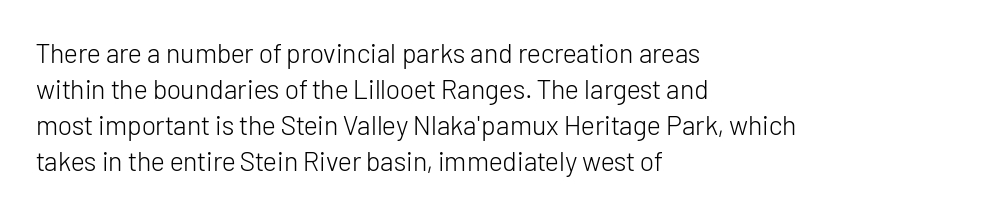
Q: Is the text bold? A: No.
Q: Is the text italic (slanted)? A: No, it is upright.
Q: Is the text underlined? A: No.
Q: How is the paragraph aligned? A: Left-aligned.
Q: Is the spacing between letters normal or unusually wide? A: Normal.
Q: Is the spacing between lines tight, normal or loose? A: Normal.
